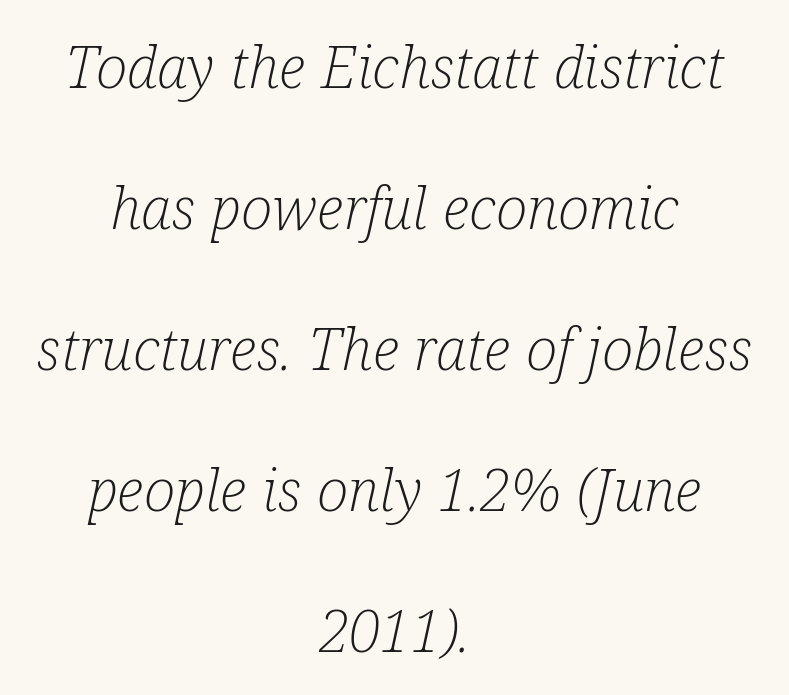
Q: Is the text bold? A: No.
Q: Is the text italic (slanted)? A: Yes, it leans right by about 12 degrees.
Q: Is the typeface a serif or a sans-serif typeface? A: Serif.
Q: Is the text underlined? A: No.
Q: How is the paragraph aligned? A: Centered.
Q: Is the spacing between letters normal or unusually wide? A: Normal.
Q: Is the spacing between lines tight, normal or loose? A: Loose.
Q: Width (condensed, normal, or wide)? A: Condensed.
Q: Stroke contrast? A: Low.
Q: x-height? A: Medium.
Q: Monospaced? A: No.
